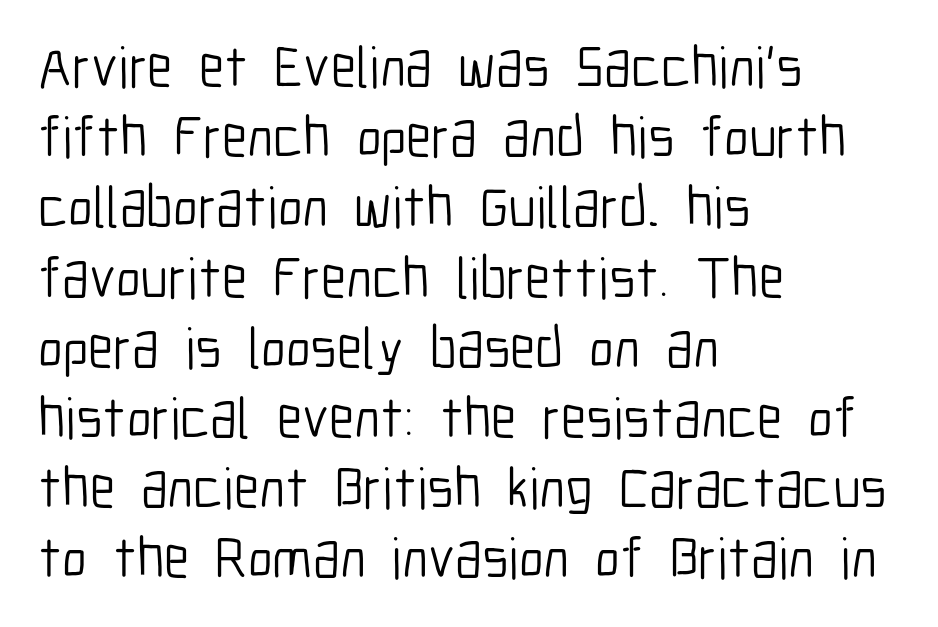
What stands out about the letter spacing? Nothing — it is the standard amount. This sample has the flowing, uneven cadence of proportional lettering. The typeface has the unassuming heft of standard copy or less. This rendering features lettering with no underline.
